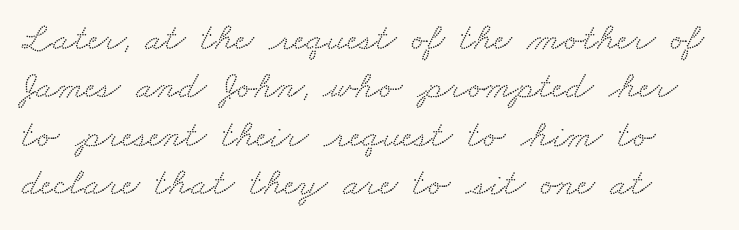
Q: Is the typeface a serif or a sans-serif typeface? A: Serif.
Q: Is the text underlined? A: No.
Q: Is the spacing between letters normal or unusually wide? A: Normal.
Q: Width (condensed, normal, or wide)? A: Wide.
Q: Stroke contrast? A: Low.
Q: x-height? A: Small.
Q: Monospaced? A: No.
